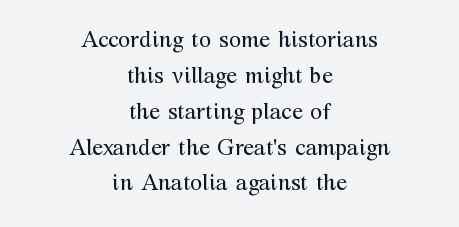
Does extra space separate the letters? No, they use regular spacing. Check the space under the baseline: it is left empty. The weight tops out at a normal text grade. This is the regular roman posture of the typeface. Is the block centered? Yes — each line is placed symmetrically about the middle.
